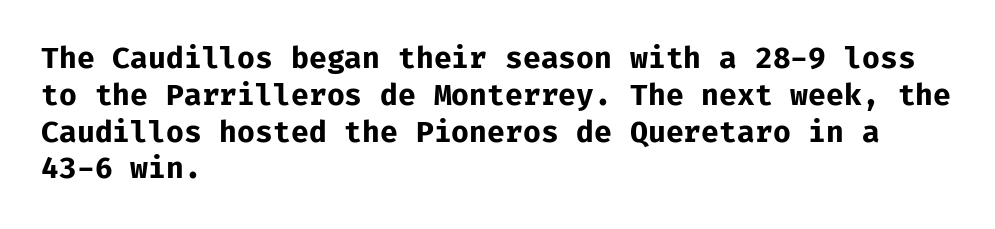
Q: Is the text bold? A: Yes.
Q: Is the text italic (slanted)? A: No, it is upright.
Q: Is the typeface a serif or a sans-serif typeface? A: Sans-serif.
Q: Is the text underlined? A: No.
Q: How is the paragraph aligned? A: Left-aligned.
Q: Is the spacing between letters normal or unusually wide? A: Normal.
Q: Is the spacing between lines tight, normal or loose? A: Normal.
Q: Width (condensed, normal, or wide)? A: Normal.
Q: Stroke contrast? A: Low.
Q: x-height? A: Medium.
Q: Monospaced? A: Yes.
